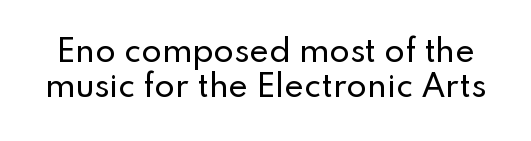
The image shows 30 px sans-serif type, upright; set line spacing 1.16x, normal letter spacing, not underlined; low stroke contrast and a small x-height.
